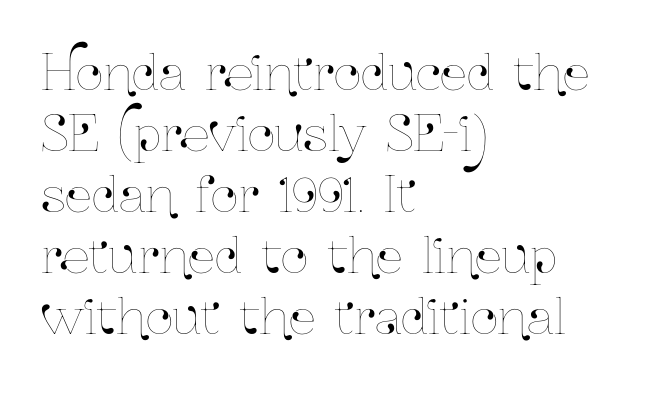
{"italic": "no", "width": "condensed", "stroke_contrast": "low", "x_height": "medium", "monospaced": "no", "underline": "no", "align": "left", "line_spacing": "normal", "line_spacing_ratio": 1.27, "letter_spacing": "normal", "letter_spacing_em": 0.0, "glyph_px": 48}
